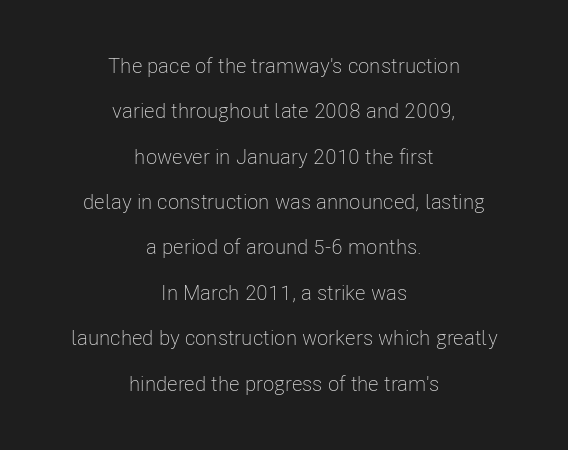
Q: Is the text bold? A: No.
Q: Is the text italic (slanted)? A: No, it is upright.
Q: Is the text underlined? A: No.
Q: How is the paragraph aligned? A: Centered.
Q: Is the spacing between letters normal or unusually wide? A: Normal.
Q: Is the spacing between lines tight, normal or loose? A: Loose.
